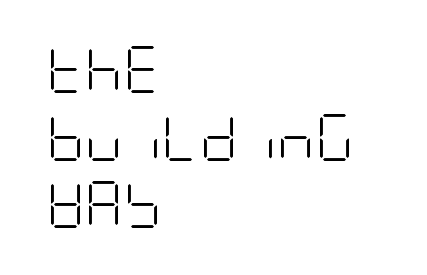
Q: Is the text bold? A: No.
Q: Is the text italic (slanted)? A: No, it is upright.
Q: Is the typeface a serif or a sans-serif typeface? A: Sans-serif.
Q: Is the text underlined? A: No.
Q: How is the paragraph aligned? A: Left-aligned.
Q: Is the spacing between letters normal or unusually wide? A: Normal.
Q: Is the spacing between lines tight, normal or loose? A: Normal.
Q: Width (condensed, normal, or wide)? A: Condensed.
Q: Stroke contrast? A: Low.
Q: x-height? A: Large.
